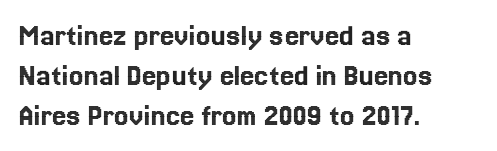
The string is rendered with underlining switched off. This rendering uses left alignment, leaving the right contour irregular. Proportional: the letters do not fall into vertical columns. What's the leading like? Ordinary, nothing unusual. Unlike italic type, these characters show no tilt at all. Letter spacing: default.
